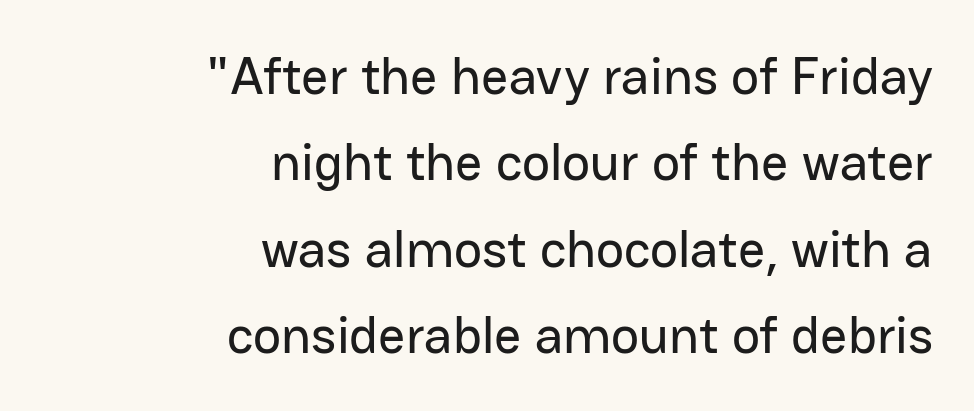
Q: Is the text italic (slanted)? A: No, it is upright.
Q: Is the typeface a serif or a sans-serif typeface? A: Sans-serif.
Q: Is the text underlined? A: No.
Q: How is the paragraph aligned? A: Right-aligned.
Q: Is the spacing between letters normal or unusually wide? A: Normal.
Q: Is the spacing between lines tight, normal or loose? A: Normal.
Q: Width (condensed, normal, or wide)? A: Normal.
Q: Stroke contrast? A: Low.
Q: x-height? A: Medium.
Q: Monospaced? A: No.
